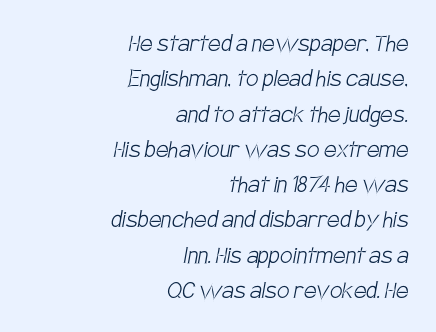
Q: Is the text bold? A: No.
Q: Is the typeface a serif or a sans-serif typeface? A: Sans-serif.
Q: Is the text underlined? A: No.
Q: How is the paragraph aligned? A: Right-aligned.
Q: Is the spacing between letters normal or unusually wide? A: Normal.
Q: Is the spacing between lines tight, normal or loose? A: Normal.
Q: Width (condensed, normal, or wide)? A: Condensed.
Q: Stroke contrast? A: Low.
Q: x-height? A: Large.
Q: Monospaced? A: No.
